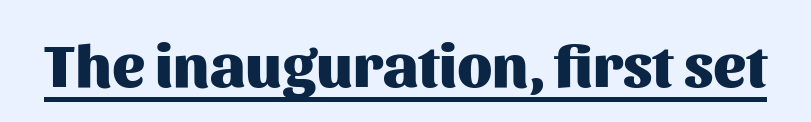
The face used here has the dense, thick strokes of a bold. There is no visible air inserted between adjacent glyphs. The face used here is proportionally spaced, like ordinary book or web type. Compared with undecorated copy, this sample adds a rule below the words. Italic? Not at all — the glyphs are vertical. The rendering shows plain stroke endings on the letterforms — a sans-serif design.
